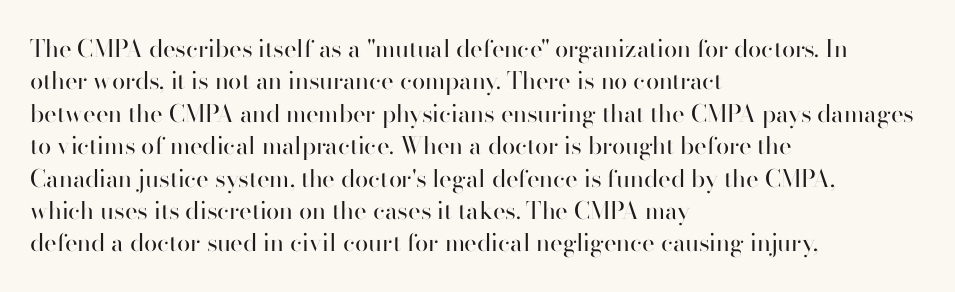
Q: Is the text bold? A: No.
Q: Is the text italic (slanted)? A: No, it is upright.
Q: Is the text underlined? A: No.
Q: How is the paragraph aligned? A: Left-aligned.
Q: Is the spacing between letters normal or unusually wide? A: Normal.
Q: Is the spacing between lines tight, normal or loose? A: Normal.
